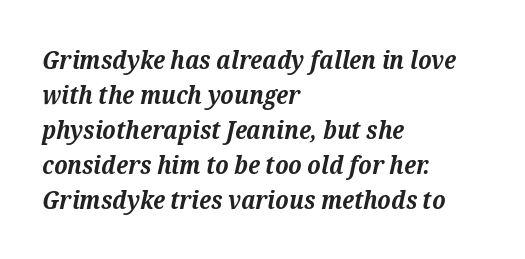
{"italic": "yes", "lean": "right", "slant_degrees": 12, "bold": "yes", "underline": "no", "align": "left", "line_spacing": "normal", "line_spacing_ratio": 1.4, "letter_spacing": "normal", "letter_spacing_em": 0.0, "glyph_px": 25}
